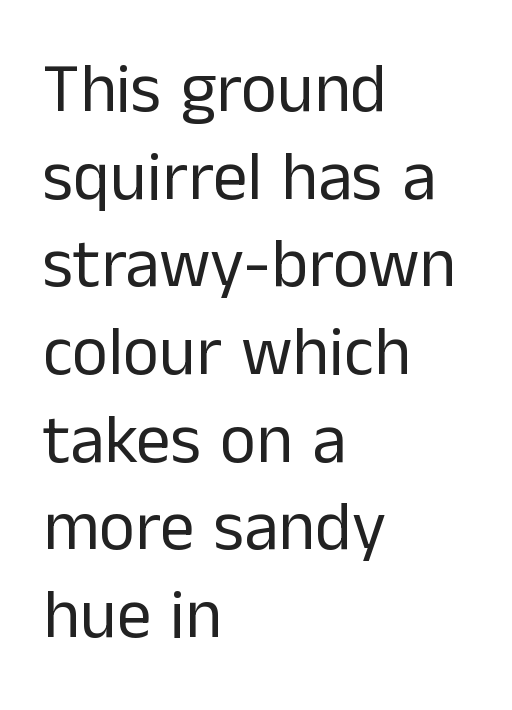
{"serif": "no", "italic": "no", "bold": "no", "weight": "regular", "width": "normal", "stroke_contrast": "low", "x_height": "medium", "monospaced": "no", "underline": "no", "align": "left", "line_spacing": "normal", "line_spacing_ratio": 1.27, "letter_spacing": "normal", "letter_spacing_em": 0.0, "glyph_px": 69}
